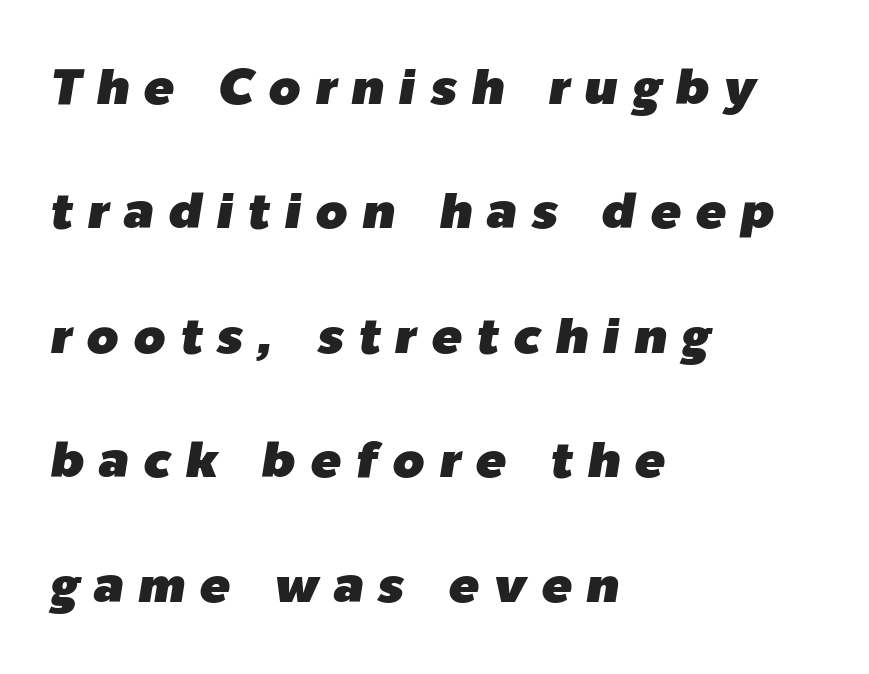
The image shows 51 px text type, italic (leaning right); set left-aligned, loose line spacing (2.44x), unusually wide letter spacing (+0.28 em), not underlined; low stroke contrast and a medium x-height.
